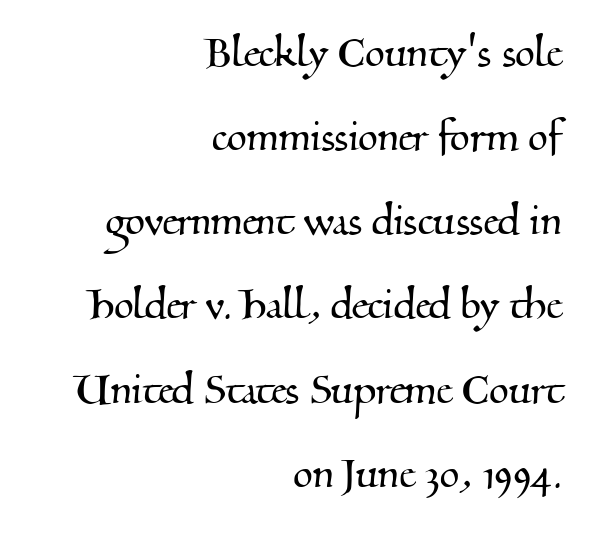
Q: Is the typeface a serif or a sans-serif typeface? A: Serif.
Q: Is the text underlined? A: No.
Q: How is the paragraph aligned? A: Right-aligned.
Q: Is the spacing between letters normal or unusually wide? A: Normal.
Q: Is the spacing between lines tight, normal or loose? A: Normal.
Q: Width (condensed, normal, or wide)? A: Normal.
Q: Stroke contrast? A: Medium.
Q: x-height? A: Small.
Q: Monospaced? A: No.
